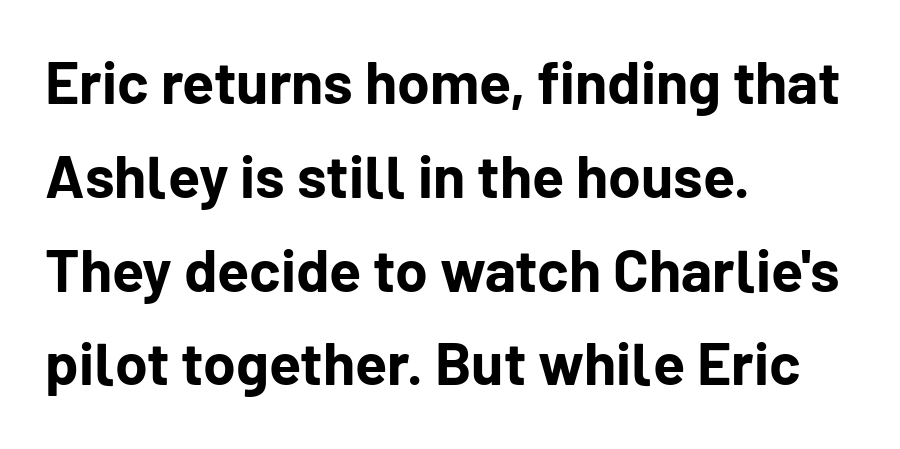
Q: Is the text bold? A: Yes.
Q: Is the text italic (slanted)? A: No, it is upright.
Q: Is the typeface a serif or a sans-serif typeface? A: Sans-serif.
Q: Is the text underlined? A: No.
Q: How is the paragraph aligned? A: Left-aligned.
Q: Is the spacing between letters normal or unusually wide? A: Normal.
Q: Is the spacing between lines tight, normal or loose? A: Normal.
Q: Width (condensed, normal, or wide)? A: Normal.
Q: Stroke contrast? A: Low.
Q: x-height? A: Medium.
Q: Monospaced? A: No.
